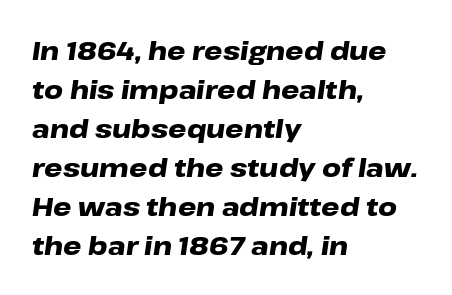
{"italic": "yes", "lean": "right", "slant_degrees": 8, "bold": "yes", "underline": "no", "align": "left", "line_spacing": "normal", "line_spacing_ratio": 1.5, "letter_spacing": "normal", "letter_spacing_em": 0.0, "glyph_px": 26}
